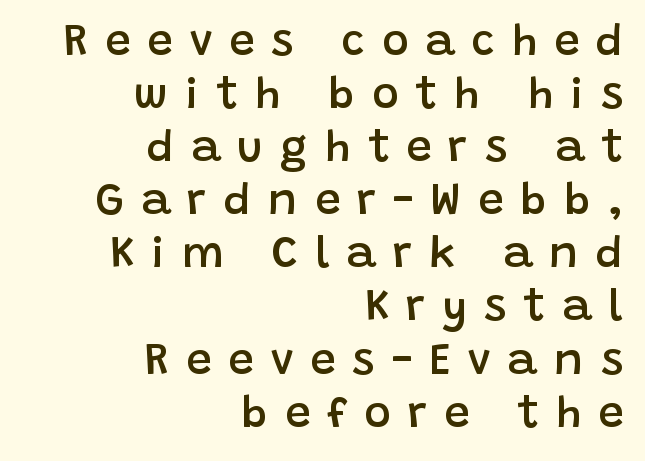
The image shows 45 px semibold sans-serif type, upright; set right-aligned, line spacing 1.18x, unusually wide letter spacing (+0.38 em), not underlined; low stroke contrast and a large x-height.
